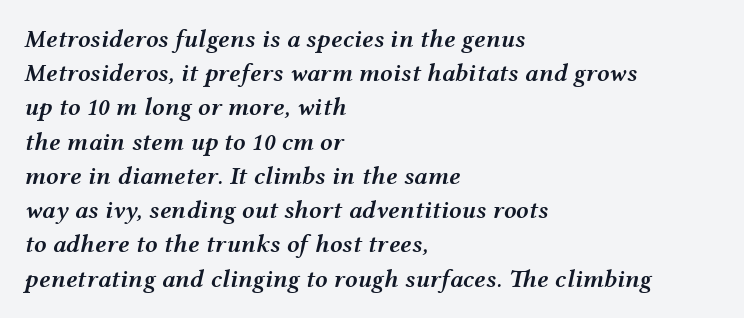
Q: Is the text bold? A: Semi-bold.
Q: Is the text italic (slanted)? A: Yes, it leans right by about 12 degrees.
Q: Is the text underlined? A: No.
Q: How is the paragraph aligned? A: Left-aligned.
Q: Is the spacing between letters normal or unusually wide? A: Normal.
Q: Is the spacing between lines tight, normal or loose? A: Normal.
